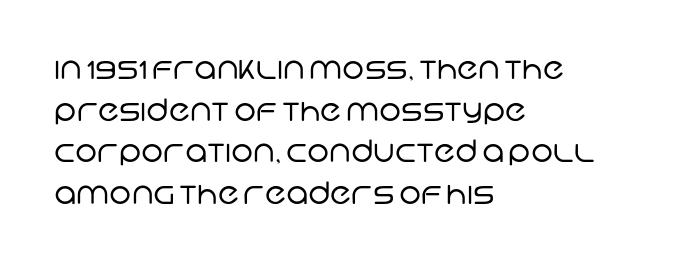
The image shows 31 px regular-weight sans-serif type; set left-aligned, normal line spacing (1.34x), normal letter spacing, not underlined; low stroke contrast and a large x-height.
